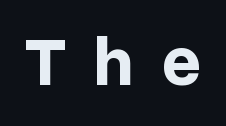
Q: Is the text bold? A: Yes.
Q: Is the text italic (slanted)? A: No, it is upright.
Q: Is the typeface a serif or a sans-serif typeface? A: Sans-serif.
Q: Is the text underlined? A: No.
Q: Is the spacing between letters normal or unusually wide? A: Unusually wide.
Q: Width (condensed, normal, or wide)? A: Normal.
Q: Stroke contrast? A: Low.
Q: x-height? A: Medium.
Q: Monospaced? A: No.
